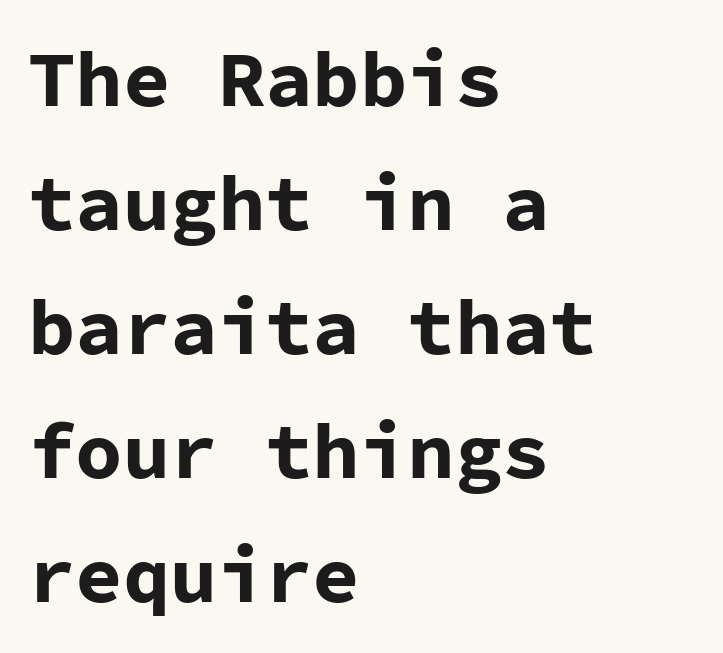
{"serif": "no", "italic": "no", "bold": "yes", "weight": "bold", "width": "normal", "stroke_contrast": "low", "x_height": "medium", "monospaced": "yes", "underline": "no", "align": "left", "line_spacing": "normal", "line_spacing_ratio": 1.57, "letter_spacing": "normal", "letter_spacing_em": 0.0, "glyph_px": 79}
